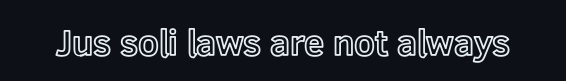
{"italic": "no", "width": "normal", "x_height": "medium", "monospaced": "no", "underline": "no", "letter_spacing": "normal", "letter_spacing_em": 0.0, "glyph_px": 36}
